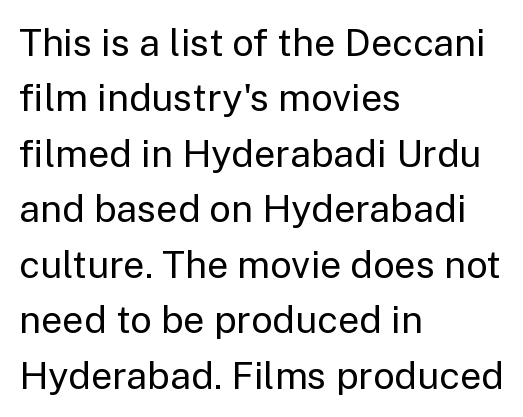
{"serif": "no", "italic": "no", "bold": "no", "weight": "regular", "width": "normal", "stroke_contrast": "low", "x_height": "medium", "monospaced": "no", "underline": "no", "align": "left", "line_spacing": "normal", "line_spacing_ratio": 1.46, "letter_spacing": "normal", "letter_spacing_em": 0.0, "glyph_px": 38}
